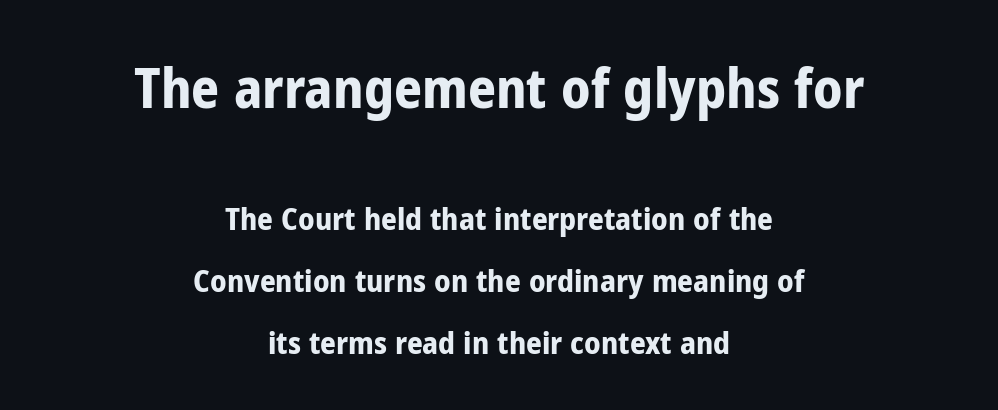
Underline: absent. Compare the two chunks: the upper has the greater cap height. A typesetter would mark this as roman, not italic. Proportional: the letters do not fall into vertical columns.
